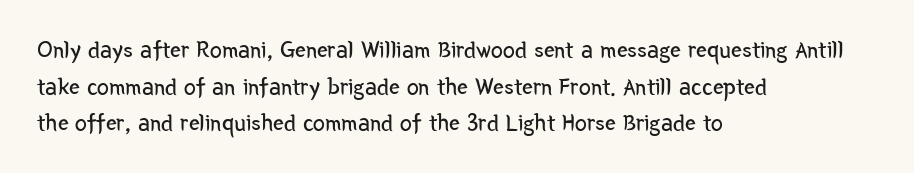
{"italic": "no", "bold": "no", "underline": "no", "align": "left", "line_spacing": "normal", "line_spacing_ratio": 1.53, "letter_spacing": "normal", "letter_spacing_em": 0.0, "glyph_px": 24}
